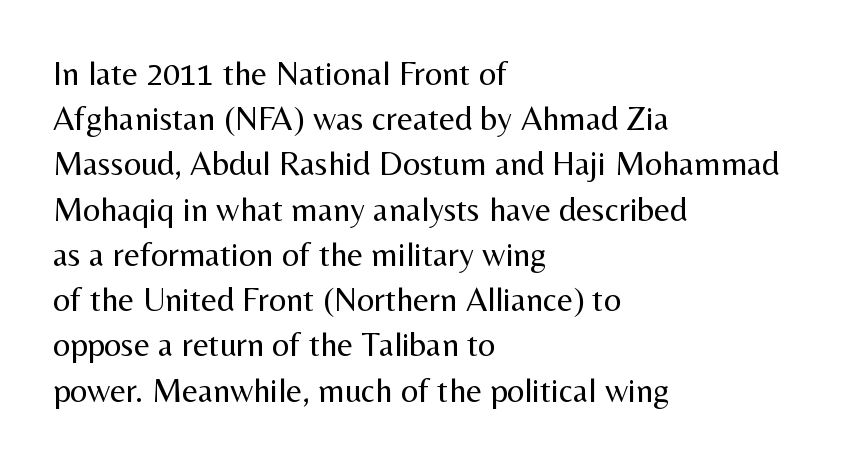
Q: Is the text bold? A: No.
Q: Is the text italic (slanted)? A: No, it is upright.
Q: Is the typeface a serif or a sans-serif typeface? A: Sans-serif.
Q: Is the text underlined? A: No.
Q: How is the paragraph aligned? A: Left-aligned.
Q: Is the spacing between letters normal or unusually wide? A: Normal.
Q: Is the spacing between lines tight, normal or loose? A: Normal.
Q: Width (condensed, normal, or wide)? A: Normal.
Q: Stroke contrast? A: Medium.
Q: x-height? A: Medium.
Q: Monospaced? A: No.
